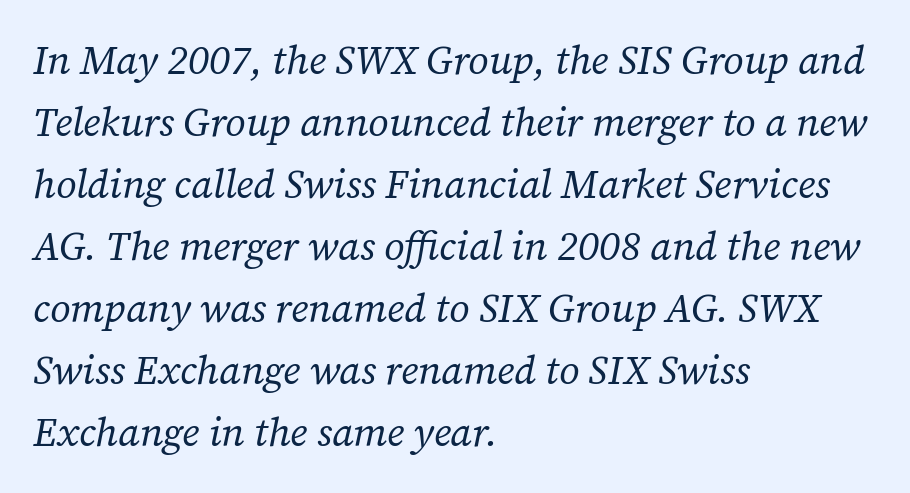
Q: Is the text bold? A: No.
Q: Is the text italic (slanted)? A: Yes, it leans right by about 12 degrees.
Q: Is the typeface a serif or a sans-serif typeface? A: Serif.
Q: Is the text underlined? A: No.
Q: How is the paragraph aligned? A: Left-aligned.
Q: Is the spacing between letters normal or unusually wide? A: Normal.
Q: Is the spacing between lines tight, normal or loose? A: Normal.
Q: Width (condensed, normal, or wide)? A: Normal.
Q: Stroke contrast? A: Low.
Q: x-height? A: Medium.
Q: Monospaced? A: No.
